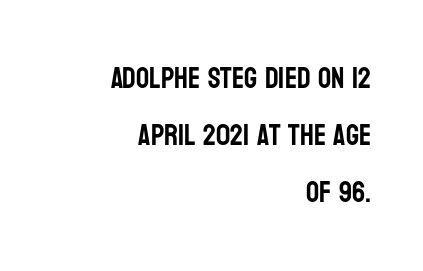
A typesetter would call this proportional, since set widths differ per character. Unlike italic type, these characters show no tilt at all. This rendering uses right alignment, leaving the left contour irregular. A clean baseline with only descenders dipping below it. I'd call this a sans setting — the letters go barefoot. Tracking here is standard; glyphs follow each other at the usual distance.
